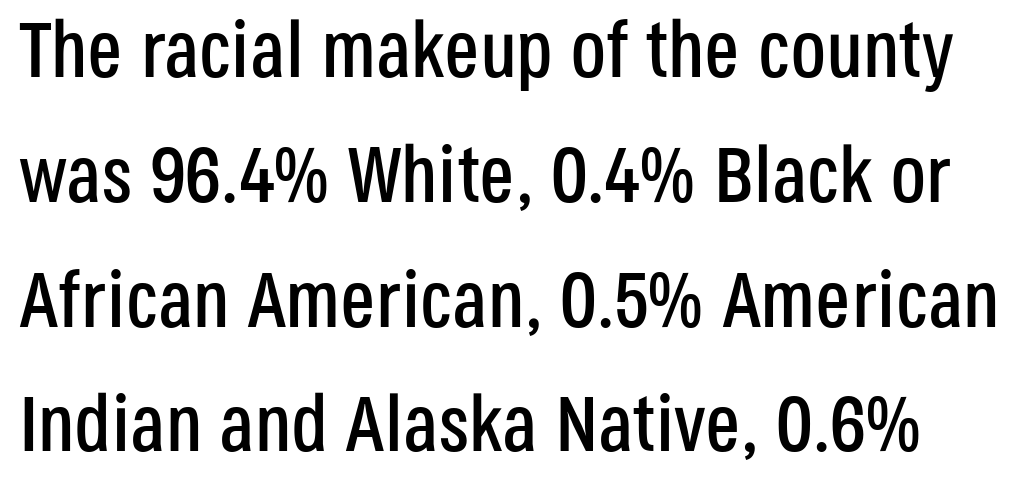
The image shows 79 px condensed sans-serif type, upright; set normal line spacing (1.58x), normal letter spacing, not underlined; low stroke contrast and a large x-height.
